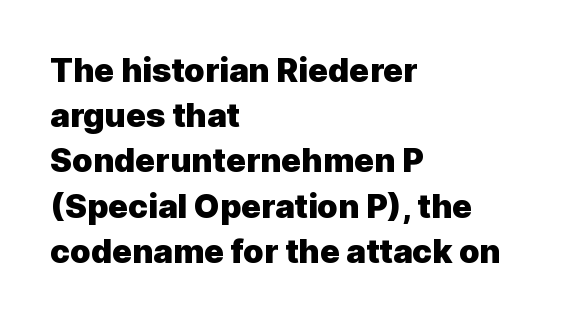
What's the leading like? Ordinary, nothing unusual. Horizontal alignment here is leftward, the default for most running prose. The characters look thick and weighty, a clear bold. Is there any slant? The stems are plumb. How are the letters spaced? Ordinarily, with no added tracking. The space directly below the letters is spotless.
